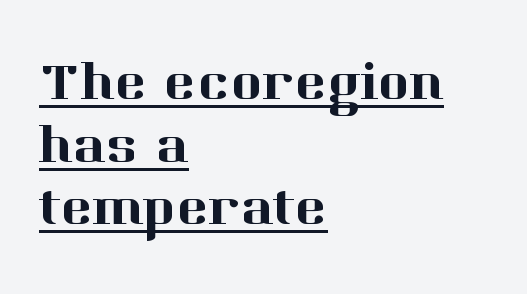
Unlike a clean sans, this face finishes its strokes with serifs. This sample uses plain, unmodified letter spacing. This is roman type, the default non-slanted kind. A typesetter would call this proportional, since set widths differ per character.
